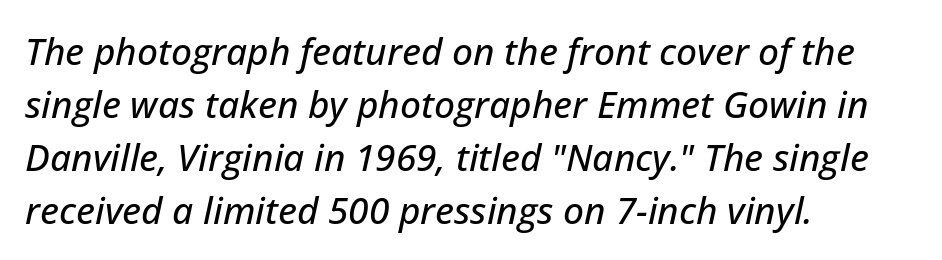
The image shows 37 px text type, italic (leaning right); set left-aligned, normal line spacing (1.43x), normal letter spacing, not underlined; low stroke contrast and a medium x-height.
